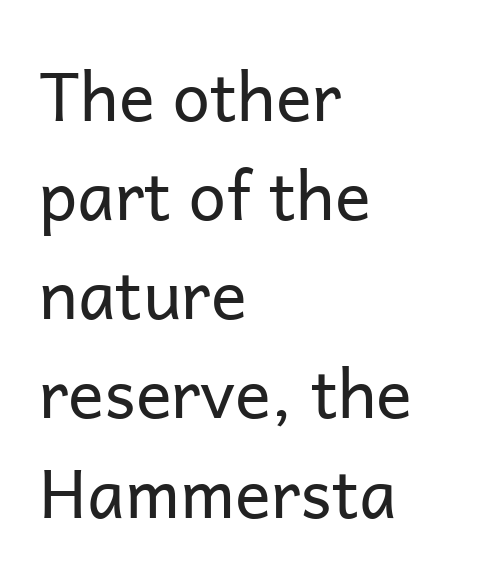
The image shows 67 px regular-weight sans-serif type, upright; set left-aligned, normal line spacing (1.48x), normal letter spacing, not underlined; low stroke contrast and a medium x-height.
